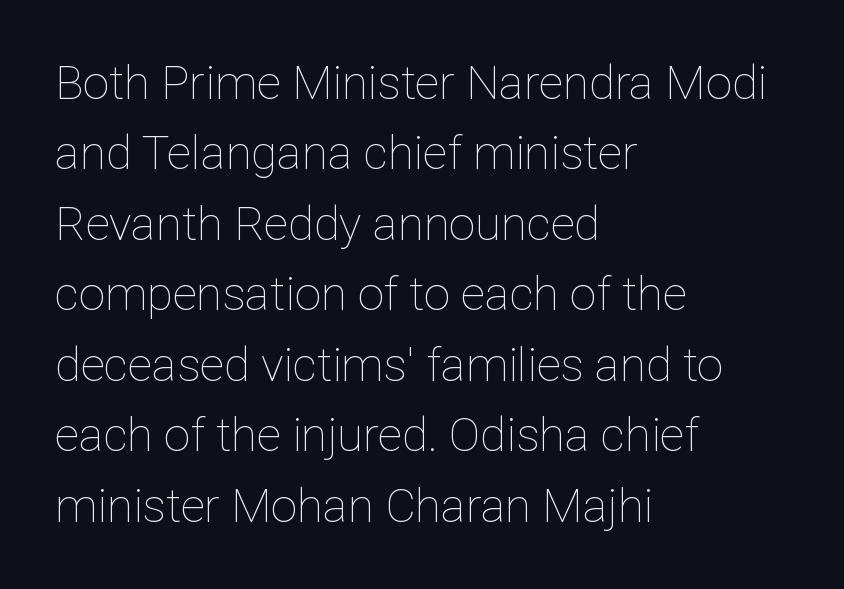
Q: Is the text bold? A: No.
Q: Is the text italic (slanted)? A: No, it is upright.
Q: Is the text underlined? A: No.
Q: How is the paragraph aligned? A: Left-aligned.
Q: Is the spacing between letters normal or unusually wide? A: Normal.
Q: Is the spacing between lines tight, normal or loose? A: Normal.
Q: Width (condensed, normal, or wide)? A: Normal.
Q: Stroke contrast? A: Low.
Q: x-height? A: Medium.
Q: Monospaced? A: No.
